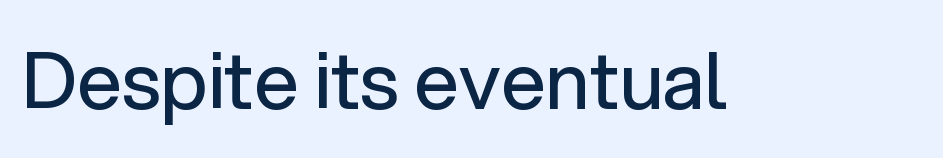
{"serif": "no", "italic": "no", "bold": "no", "weight": "regular", "width": "normal", "stroke_contrast": "low", "x_height": "medium", "monospaced": "no", "underline": "no", "letter_spacing": "normal", "letter_spacing_em": 0.0, "glyph_px": 79}
